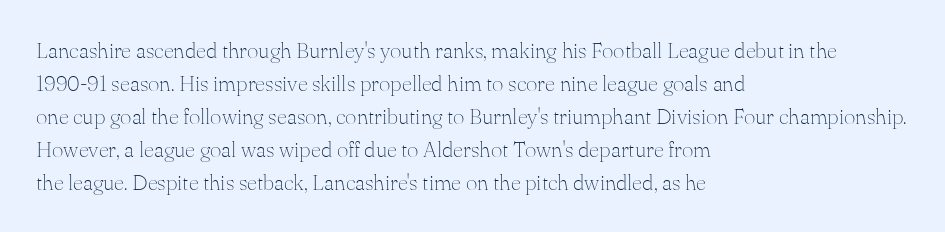
{"italic": "no", "bold": "no", "underline": "no", "align": "left", "line_spacing": "normal", "line_spacing_ratio": 1.5, "letter_spacing": "normal", "letter_spacing_em": 0.0, "glyph_px": 22}
